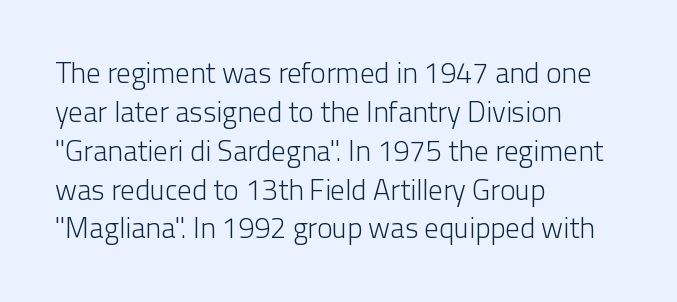
Q: Is the text bold? A: No.
Q: Is the text italic (slanted)? A: No, it is upright.
Q: Is the typeface a serif or a sans-serif typeface? A: Sans-serif.
Q: Is the text underlined? A: No.
Q: How is the paragraph aligned? A: Left-aligned.
Q: Is the spacing between letters normal or unusually wide? A: Normal.
Q: Is the spacing between lines tight, normal or loose? A: Normal.
Q: Width (condensed, normal, or wide)? A: Normal.
Q: Stroke contrast? A: Low.
Q: x-height? A: Medium.
Q: Monospaced? A: No.
